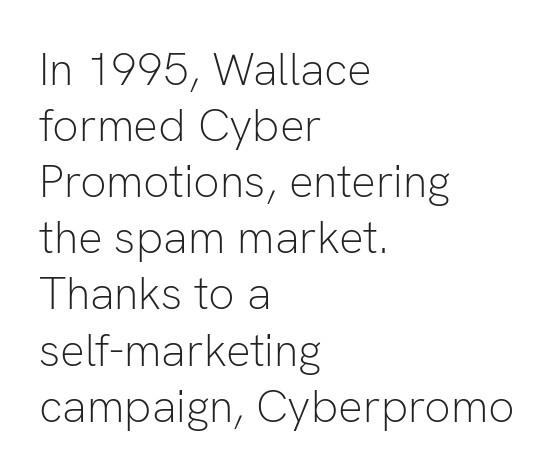
Character widths vary here, with narrow letters taking less room than wide ones. Which margin do the lines hug? The left one — the right edge is uneven. Serifs: no, the terminals of the letterforms are clean. The passage shown has conventional tracking throughout.
